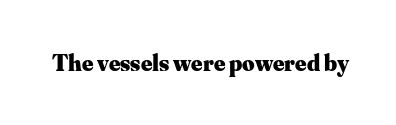
What stands out about the letter spacing? Nothing — it is the standard amount. Upright lettering throughout. Bold? Absolutely — the strokes are thick and heavy. The glyphs are unaccompanied by any horizontal stroke below them.
